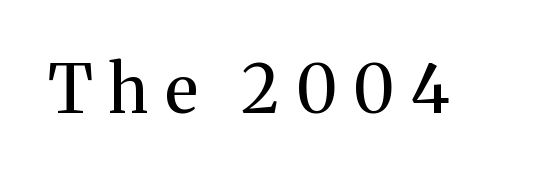
The image shows 66 px regular-weight serif type, upright; set unusually wide letter spacing (+0.25 em), not underlined; medium stroke contrast and a medium x-height.
